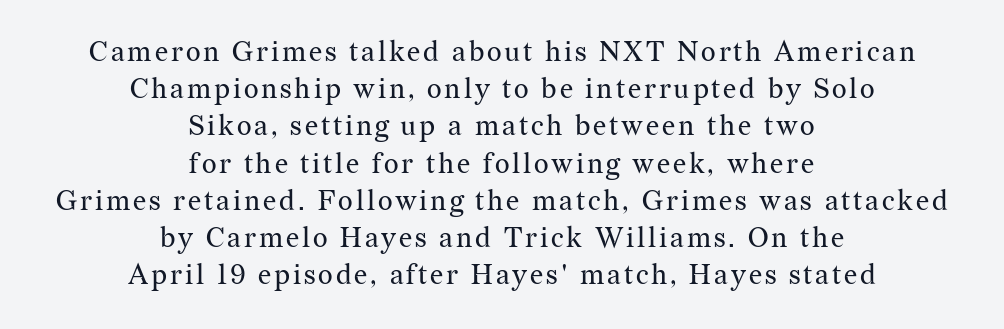
Q: Is the text bold? A: No.
Q: Is the text italic (slanted)? A: No, it is upright.
Q: Is the typeface a serif or a sans-serif typeface? A: Serif.
Q: Is the text underlined? A: No.
Q: How is the paragraph aligned? A: Centered.
Q: Is the spacing between lines tight, normal or loose? A: Normal.
Q: Width (condensed, normal, or wide)? A: Normal.
Q: Stroke contrast? A: Medium.
Q: x-height? A: Medium.
Q: Monospaced? A: No.
